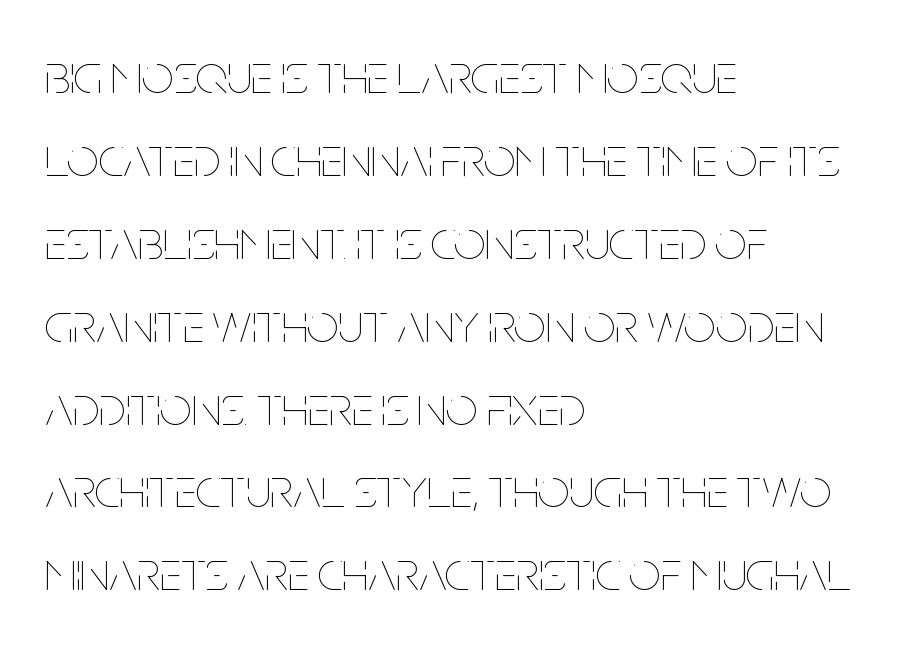
Casual observation: everything's shoved over to the left. Students, observe: this is what conventionally led text looks like. Here the designer chose a conventional face with non-uniform glyph widths. The space beneath each line is pristine and unruled.
